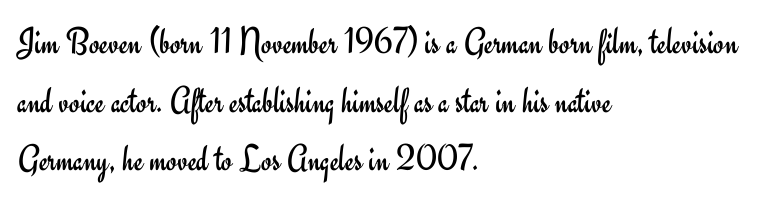
Horizontal bands of white between lines are of average thickness. The type is set solid horizontally, with unmodified tracking. The strip under each line holds only bare page. These lines stack with their left ends in a neat column.
